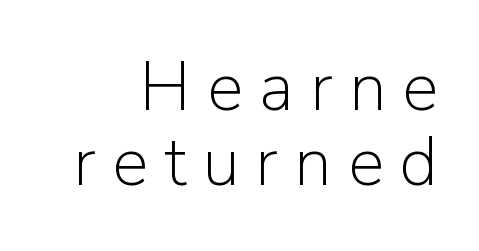
{"serif": "no", "italic": "no", "bold": "no", "weight": "light", "width": "normal", "stroke_contrast": "low", "x_height": "medium", "monospaced": "no", "underline": "no", "align": "right", "line_spacing": "tight", "line_spacing_ratio": 1.11, "letter_spacing": "wide", "letter_spacing_em": 0.24, "glyph_px": 68}
